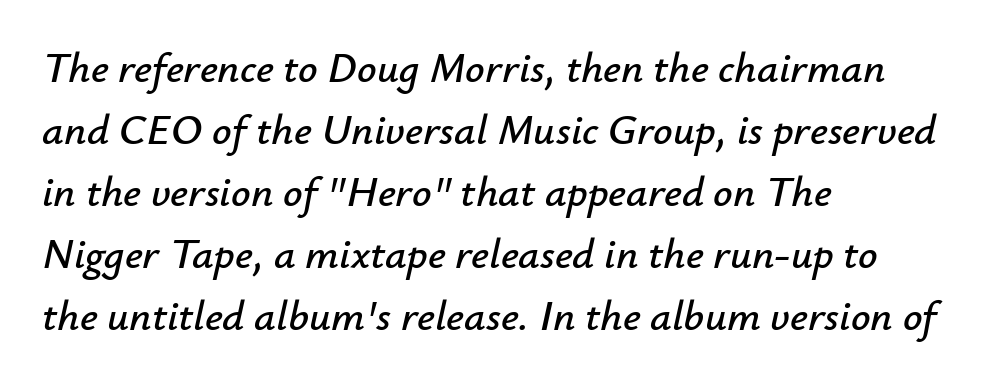
A bare baseline throughout the passage. The ragged edge is on the right, which tells us the setting is flush left. Interline gaps are of average width in this sample. Varying glyph widths throughout — classic text-font behaviour. Nothing unusual about the tracking: characters are spaced as the font intends.
